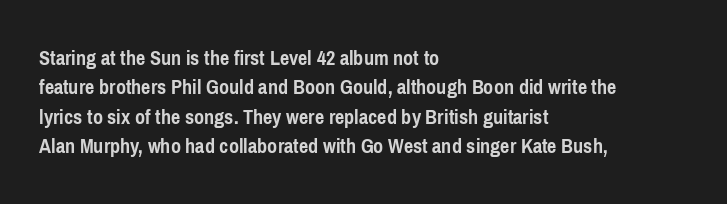
The image shows 22 px bold type, upright; set left-aligned, normal line spacing (1.33x), normal letter spacing, not underlined.
